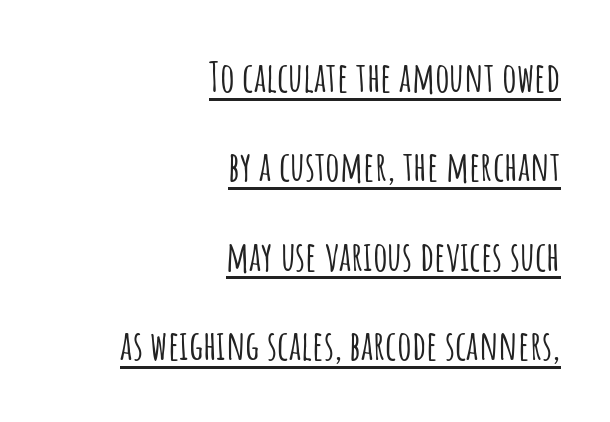
The image shows 41 px condensed sans-serif type, upright; set right-aligned, loose line spacing (2.18x), normal letter spacing, underlined; low stroke contrast and a large x-height.
